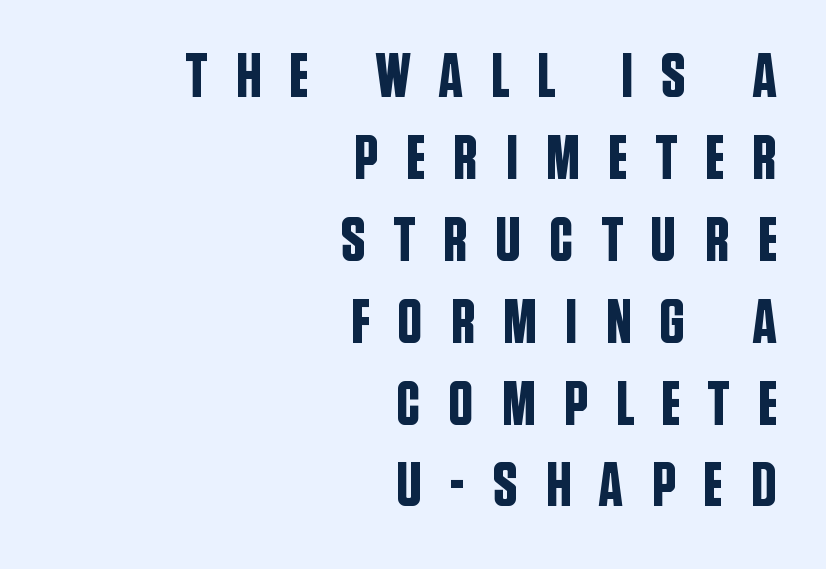
{"serif": "no", "italic": "no", "width": "condensed", "stroke_contrast": "low", "x_height": "large", "monospaced": "no", "underline": "no", "align": "right", "line_spacing": "normal", "line_spacing_ratio": 1.3, "letter_spacing": "wide", "letter_spacing_em": 0.43, "glyph_px": 63}
